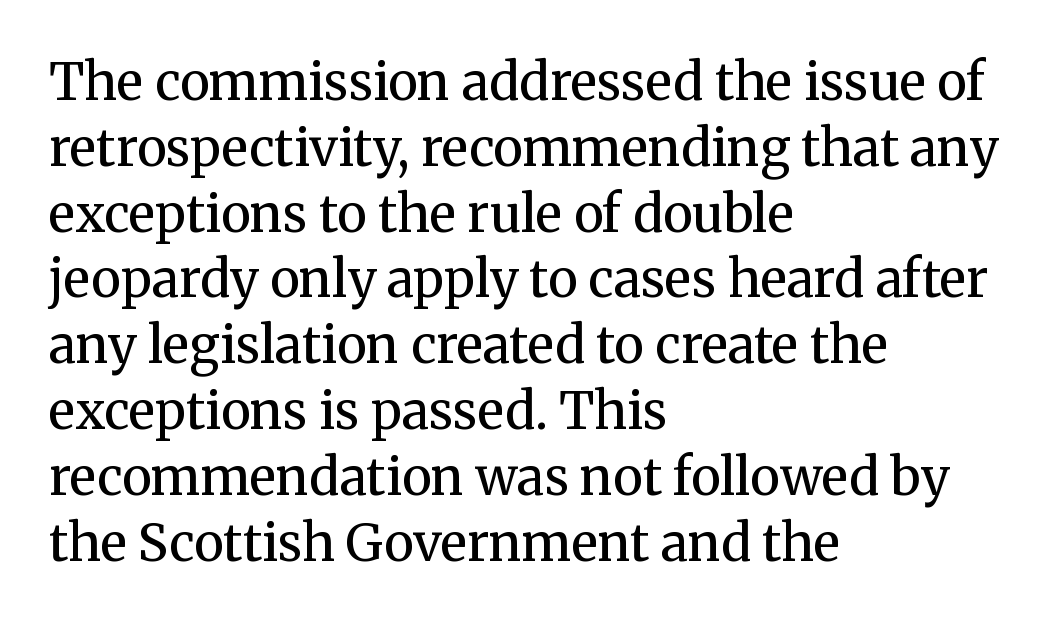
Yep, those are serifs on the letters. This sample uses plain, unmodified letter spacing. The rag falls on the right side of this text block. Unbolded letterforms with no extra heft. Leading: standard. You could not count columns in this text — the font is proportionally spaced.
